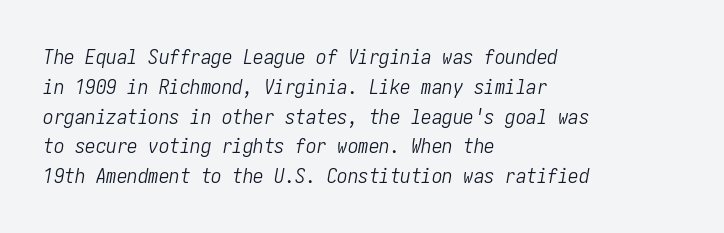
The image shows 21 px text type, italic (leaning right); set left-aligned, normal line spacing (1.42x), normal letter spacing, not underlined.
